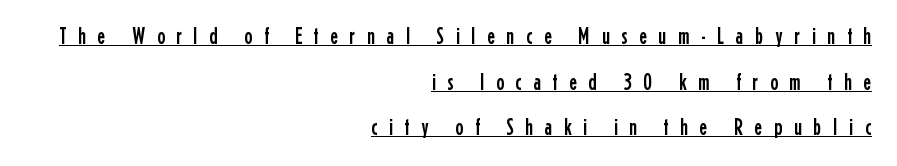
The image shows 24 px text type, upright; set right-aligned, loose line spacing (1.9x), unusually wide letter spacing (+0.48 em), underlined.
